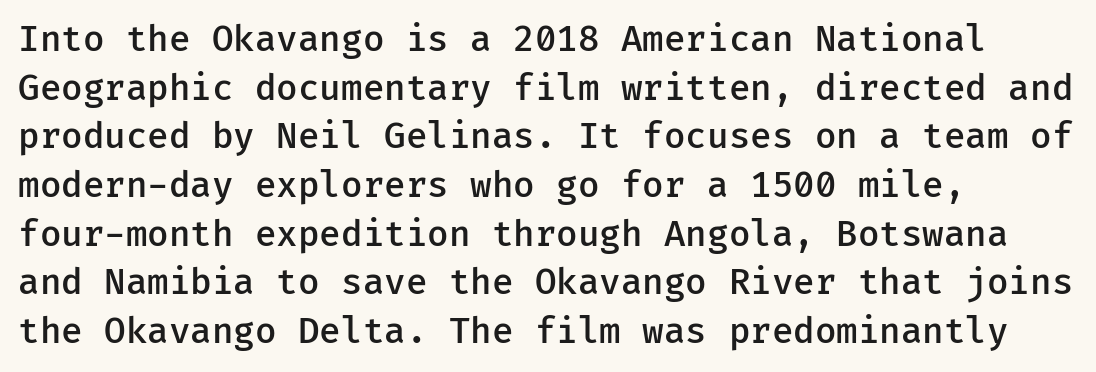
Q: Is the text bold? A: Semi-bold.
Q: Is the text italic (slanted)? A: No, it is upright.
Q: Is the typeface a serif or a sans-serif typeface? A: Sans-serif.
Q: Is the text underlined? A: No.
Q: How is the paragraph aligned? A: Left-aligned.
Q: Is the spacing between letters normal or unusually wide? A: Normal.
Q: Is the spacing between lines tight, normal or loose? A: Normal.
Q: Width (condensed, normal, or wide)? A: Normal.
Q: Stroke contrast? A: Low.
Q: x-height? A: Medium.
Q: Monospaced? A: Yes.
